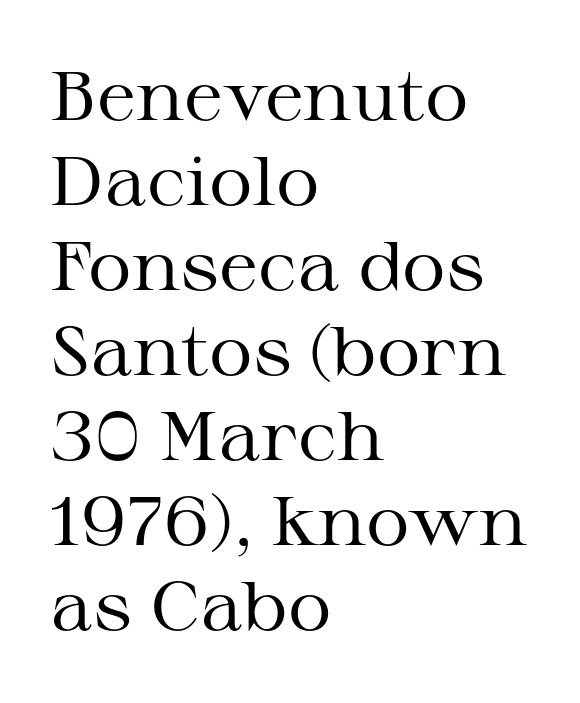
Q: Is the text bold? A: No.
Q: Is the text italic (slanted)? A: No, it is upright.
Q: Is the typeface a serif or a sans-serif typeface? A: Serif.
Q: Is the text underlined? A: No.
Q: How is the paragraph aligned? A: Left-aligned.
Q: Is the spacing between letters normal or unusually wide? A: Normal.
Q: Is the spacing between lines tight, normal or loose? A: Normal.
Q: Width (condensed, normal, or wide)? A: Wide.
Q: Stroke contrast? A: Medium.
Q: x-height? A: Medium.
Q: Monospaced? A: No.
